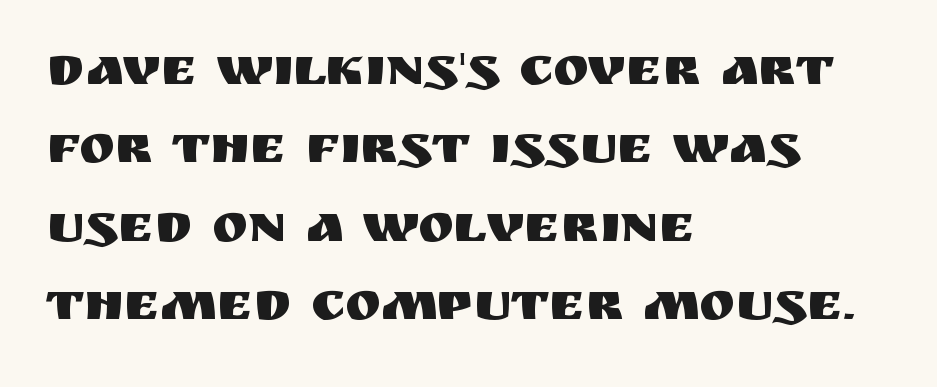
The image shows 54 px sans-serif type, upright; set left-aligned, normal line spacing (1.45x), normal letter spacing, not underlined; medium stroke contrast and a large x-height.
